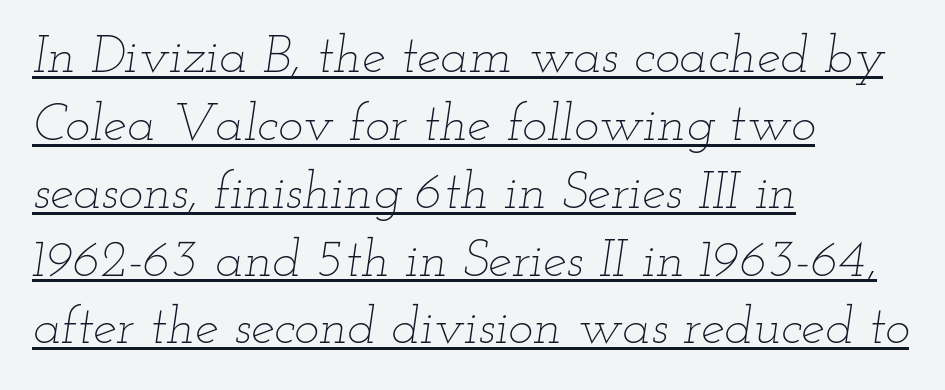
{"italic": "yes", "lean": "right", "slant_degrees": 12, "bold": "no", "weight": "thin", "width": "wide", "stroke_contrast": "low", "x_height": "small", "monospaced": "no", "underline": "yes", "align": "left", "line_spacing": "normal", "line_spacing_ratio": 1.28, "letter_spacing": "normal", "letter_spacing_em": 0.0, "glyph_px": 53}
